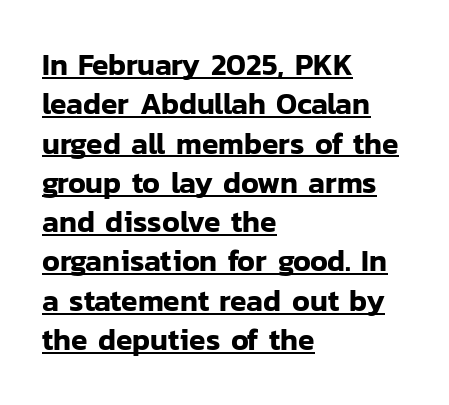
Q: Is the text italic (slanted)? A: No, it is upright.
Q: Is the typeface a serif or a sans-serif typeface? A: Sans-serif.
Q: Is the text underlined? A: Yes.
Q: How is the paragraph aligned? A: Left-aligned.
Q: Is the spacing between letters normal or unusually wide? A: Normal.
Q: Is the spacing between lines tight, normal or loose? A: Normal.
Q: Width (condensed, normal, or wide)? A: Normal.
Q: Stroke contrast? A: Low.
Q: x-height? A: Medium.
Q: Monospaced? A: No.
